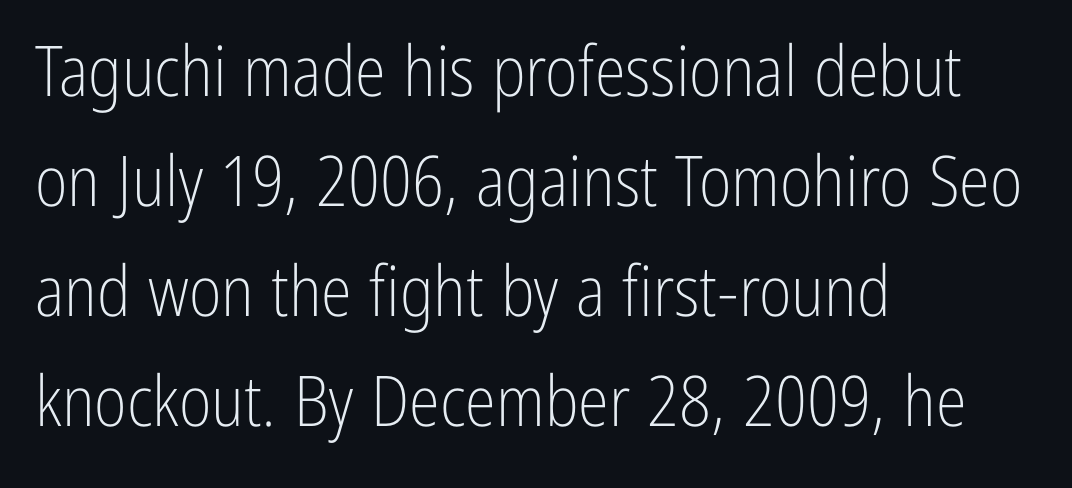
Q: Is the text bold? A: No.
Q: Is the text italic (slanted)? A: No, it is upright.
Q: Is the typeface a serif or a sans-serif typeface? A: Sans-serif.
Q: Is the text underlined? A: No.
Q: How is the paragraph aligned? A: Left-aligned.
Q: Is the spacing between letters normal or unusually wide? A: Normal.
Q: Is the spacing between lines tight, normal or loose? A: Normal.
Q: Width (condensed, normal, or wide)? A: Condensed.
Q: Stroke contrast? A: Low.
Q: x-height? A: Medium.
Q: Monospaced? A: No.
